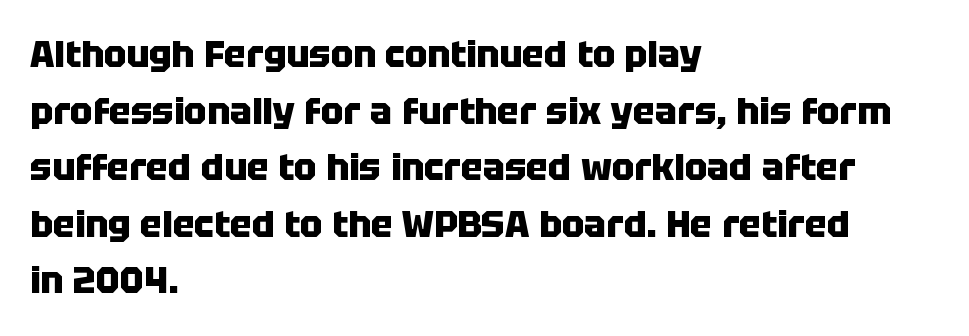
{"serif": "no", "italic": "no", "bold": "yes", "weight": "heavy", "width": "normal", "stroke_contrast": "low", "x_height": "large", "monospaced": "no", "underline": "no", "align": "left", "line_spacing": "normal", "line_spacing_ratio": 1.53, "letter_spacing": "normal", "letter_spacing_em": 0.0, "glyph_px": 37}
